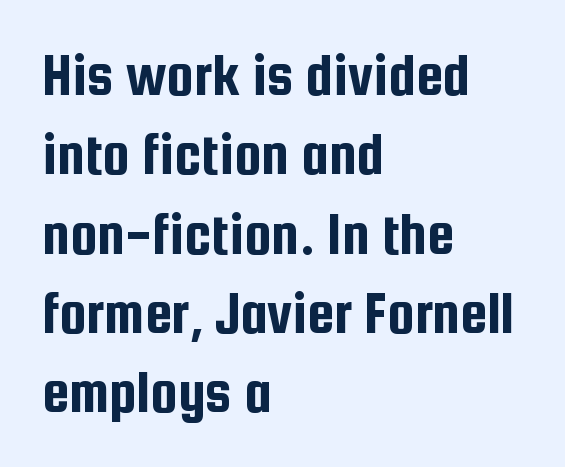
{"serif": "no", "italic": "no", "width": "condensed", "stroke_contrast": "low", "x_height": "medium", "monospaced": "no", "underline": "no", "align": "left", "line_spacing": "normal", "line_spacing_ratio": 1.3, "letter_spacing": "normal", "letter_spacing_em": 0.0, "glyph_px": 61}
